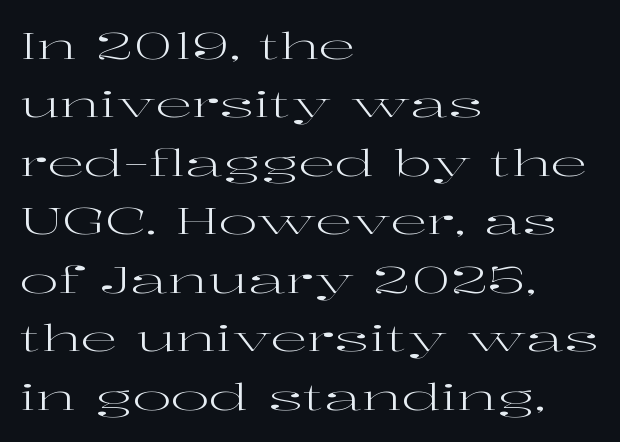
{"serif": "yes", "italic": "no", "bold": "no", "weight": "regular", "width": "wide", "stroke_contrast": "high", "x_height": "medium", "monospaced": "no", "underline": "no", "align": "left", "line_spacing": "normal", "line_spacing_ratio": 1.58, "letter_spacing": "normal", "letter_spacing_em": 0.0, "glyph_px": 37}
